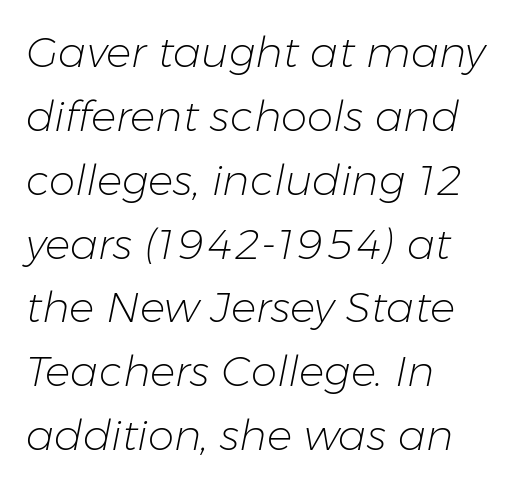
Note the varied advance widths — an 'i' is clearly narrower than an 'm'. Style check: oblique. Regular leading. A student would call this left alignment; a typographer would say flush left, rag right.
